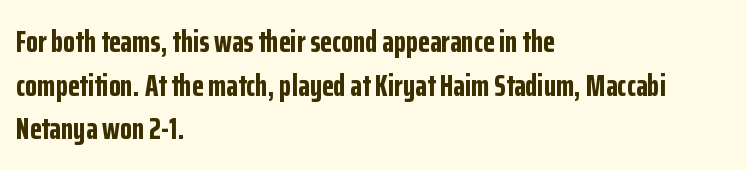
The face used here has the dense, thick strokes of a bold. The lettering stays uniformly vertical, giving the passage a roman look. Inter-character spacing is left at the font's built-in metrics. The text block is weighted toward the left margin, trailing off unevenly rightward.
